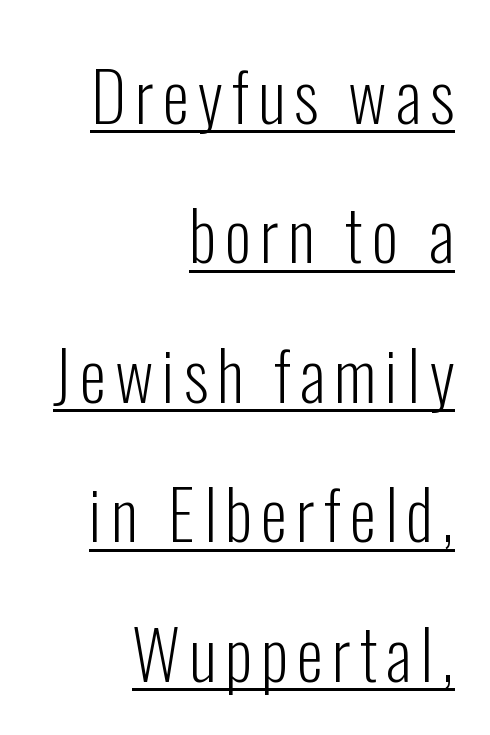
{"serif": "no", "italic": "no", "bold": "no", "weight": "light", "width": "condensed", "stroke_contrast": "low", "x_height": "medium", "monospaced": "no", "underline": "yes", "align": "right", "line_spacing": "loose", "line_spacing_ratio": 2.05, "glyph_px": 68}
